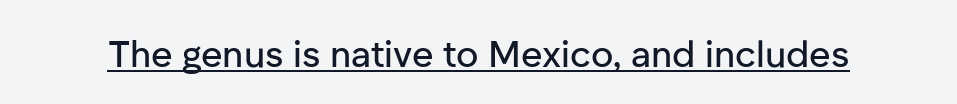
Unlike italic type, these characters show no tilt at all. You could call the tracking neutral — neither tight nor loose. Is this a fixed-width face? No — the glyphs have proportional, varying widths. Underlined type. Nothing sits at the stroke ends, so this counts as sans-serif.
